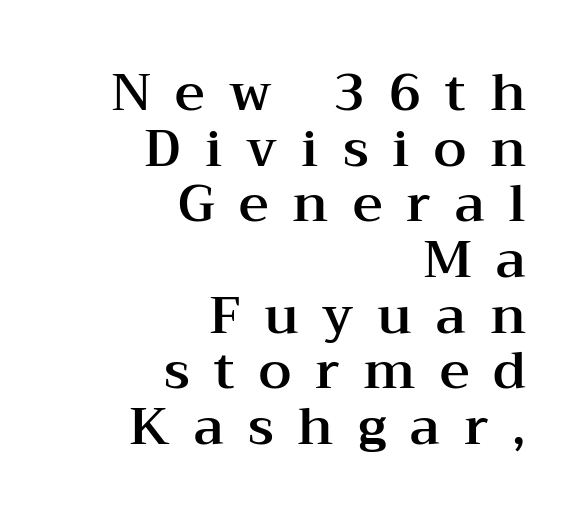
The image shows 52 px wide serif type, upright; set right-aligned, tight line spacing (1.07x), unusually wide letter spacing (+0.46 em), not underlined; medium stroke contrast and a medium x-height.
